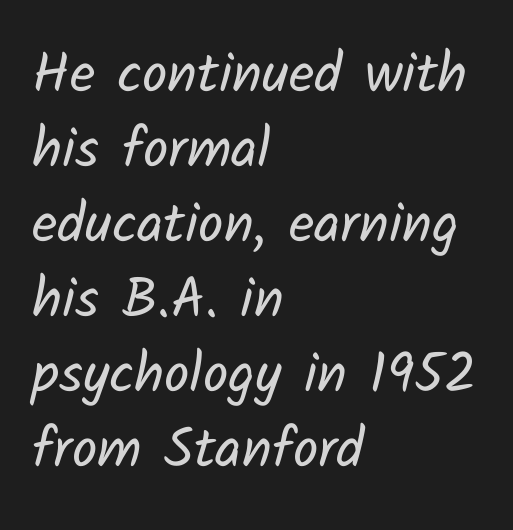
The passage shown stacks its lines at a standard gap. This is sans-serif lettering, the kind often seen on screens and signage. The lines are quadded left. Standard letterfit; no display-style spreading of the glyphs.
